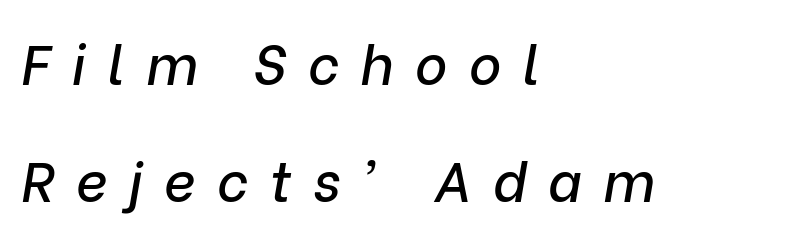
The image shows 55 px text type, italic (leaning right); set left-aligned, loose line spacing (2.12x), unusually wide letter spacing (+0.39 em), not underlined; low stroke contrast and a medium x-height.
